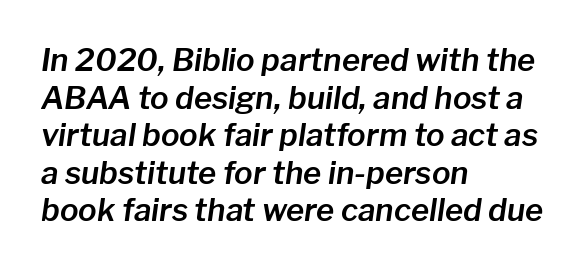
{"italic": "yes", "lean": "right", "slant_degrees": 8, "width": "normal", "stroke_contrast": "low", "x_height": "medium", "monospaced": "no", "underline": "no", "align": "left", "line_spacing_ratio": 1.21, "letter_spacing": "normal", "letter_spacing_em": 0.0, "glyph_px": 31}
